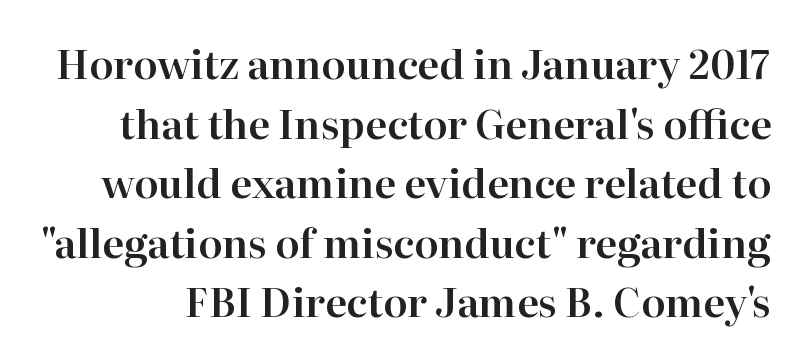
The image shows 40 px serif type, upright; set normal line spacing (1.49x), normal letter spacing, not underlined; high stroke contrast and a medium x-height.
